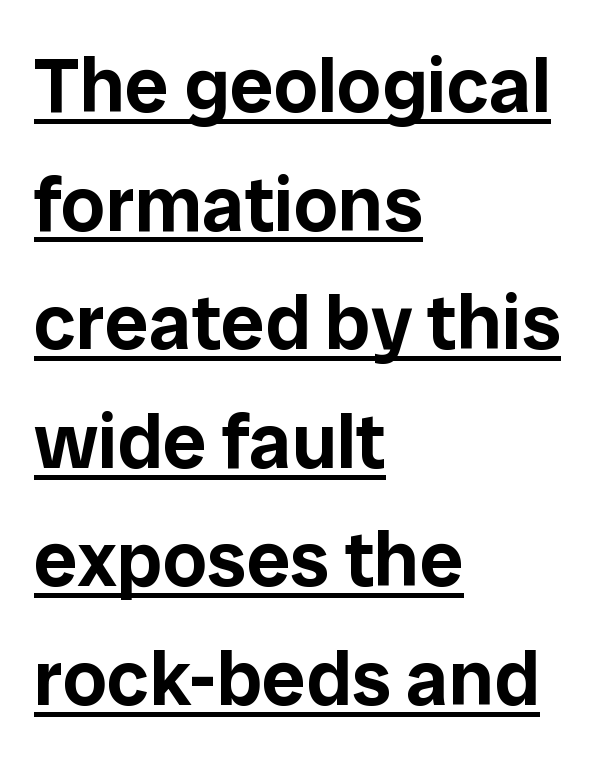
The image shows 78 px sans-serif type, upright; set left-aligned, normal line spacing (1.52x), normal letter spacing, underlined; low stroke contrast and a medium x-height.
